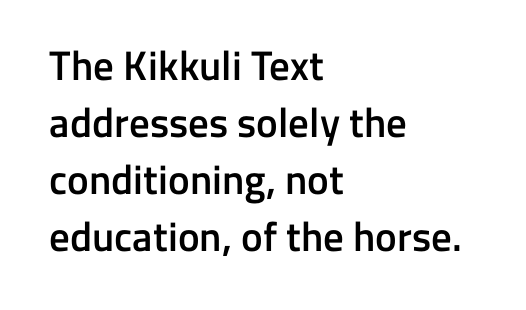
{"serif": "no", "italic": "no", "bold": "semi", "weight": "semibold", "width": "normal", "stroke_contrast": "low", "x_height": "medium", "monospaced": "no", "underline": "no", "align": "left", "line_spacing": "normal", "line_spacing_ratio": 1.39, "letter_spacing": "normal", "letter_spacing_em": 0.0, "glyph_px": 41}
